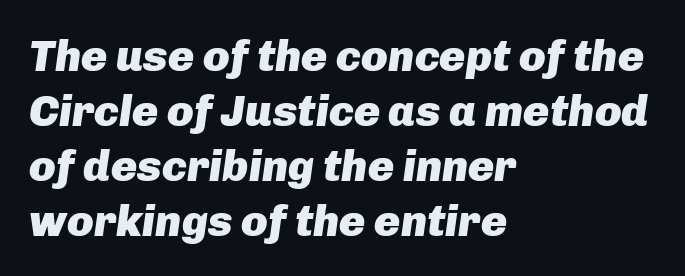
Q: Is the text bold? A: Yes.
Q: Is the text italic (slanted)? A: Yes, it leans right by about 8 degrees.
Q: Is the text underlined? A: No.
Q: How is the paragraph aligned? A: Left-aligned.
Q: Is the spacing between letters normal or unusually wide? A: Normal.
Q: Is the spacing between lines tight, normal or loose? A: Normal.
Q: Width (condensed, normal, or wide)? A: Normal.
Q: Stroke contrast? A: Low.
Q: x-height? A: Medium.
Q: Monospaced? A: No.
